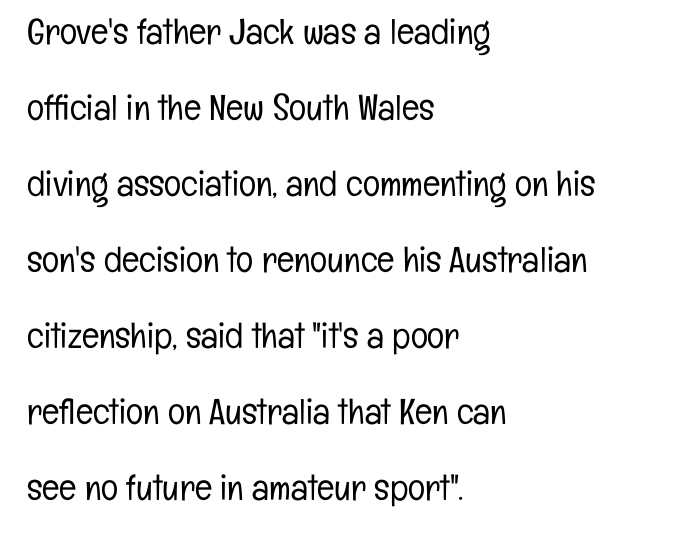
In terms of posture, this sample is upright. Summary of weight: not heavy and not bold. Horizontal alignment here is leftward, the default for most running prose. This is sans-serif lettering, the kind often seen on screens and signage.
